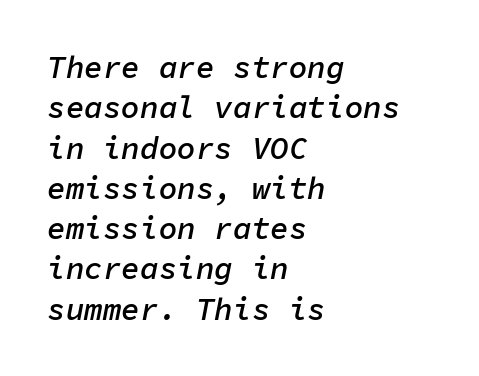
This sample keeps an unexceptional amount of space between lines. These lines stack with their left ends in a neat column. The lettering tilts uniformly, giving the passage an italic look. Emphasis by weight is partial: semibold. The passage shown is typed in a monospace face where columns stay perfectly aligned.
